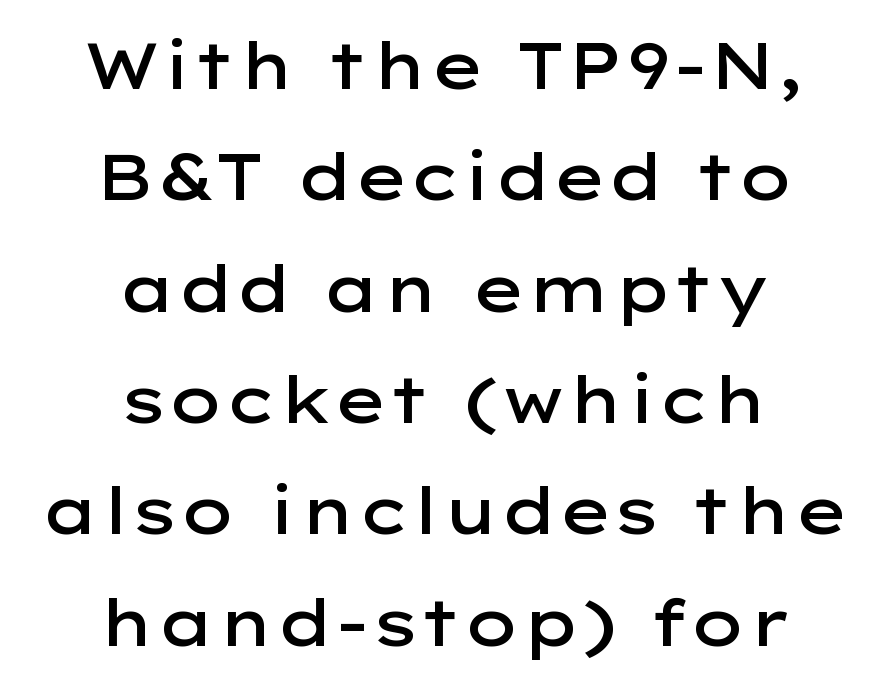
The passage shown has conventional tracking throughout. Stroke terminals: plain, sans-serif. Do the letters lean? They stand straight. Words float on clear page, feet unadorned. The passage is arranged like a title page — every line centered. The rendering uses natural spacing where letterforms have individual widths.
